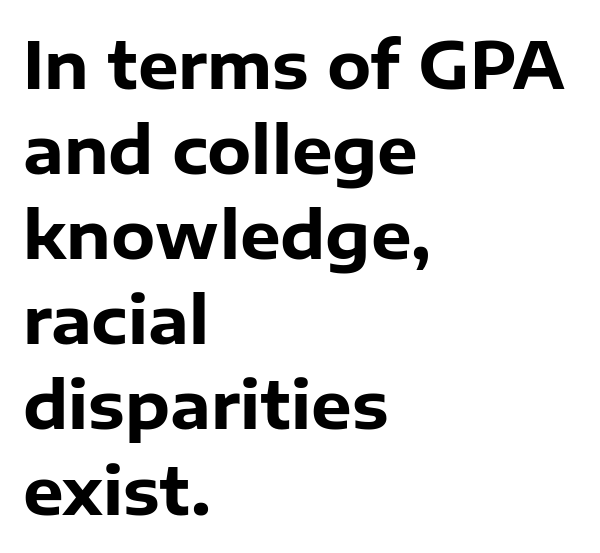
Nope, not italic — everything's standing straight. Tracking value appears to be zero — textbook default spacing. Looks like regular typesetting: each glyph gets only the width it needs. On the weight axis this lands at bold, roughly 700.
